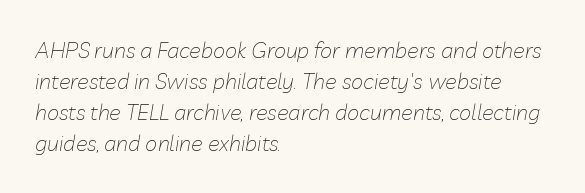
The image shows 22 px text type, italic (leaning right); set left-aligned, normal line spacing (1.41x), normal letter spacing, not underlined.
